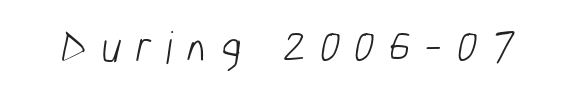
{"serif": "no", "bold": "no", "weight": "light", "width": "condensed", "stroke_contrast": "low", "x_height": "medium", "monospaced": "no", "underline": "no", "letter_spacing": "wide", "letter_spacing_em": 0.32, "glyph_px": 44}
